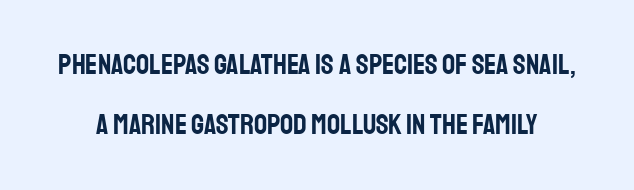
The image shows 29 px condensed sans-serif type, upright; set loose line spacing (2.08x), normal letter spacing, not underlined; low stroke contrast and a large x-height.
